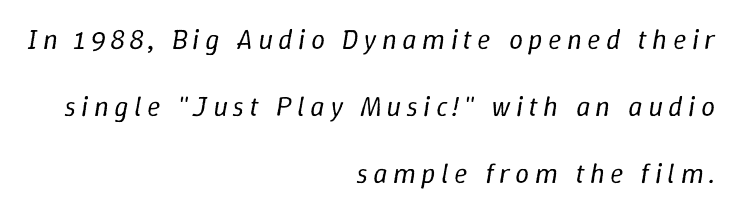
The space directly below the letters is spotless. This sample has the flowing, uneven cadence of proportional lettering. A student would call this right alignment; a typographer would say flush right, rag left. Compared with ordinary roman type, these characters are visibly tilted. Summary of vertical rhythm: relaxed, with wide interline spacing. Heft: none added — not bold.
